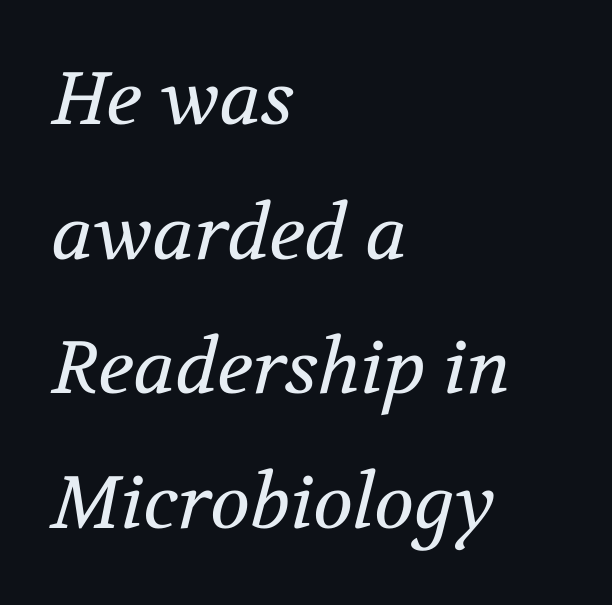
Q: Is the text bold? A: No.
Q: Is the text italic (slanted)? A: Yes, it leans right by about 12 degrees.
Q: Is the typeface a serif or a sans-serif typeface? A: Serif.
Q: Is the text underlined? A: No.
Q: How is the paragraph aligned? A: Left-aligned.
Q: Is the spacing between letters normal or unusually wide? A: Normal.
Q: Width (condensed, normal, or wide)? A: Normal.
Q: Stroke contrast? A: Medium.
Q: x-height? A: Medium.
Q: Monospaced? A: No.
